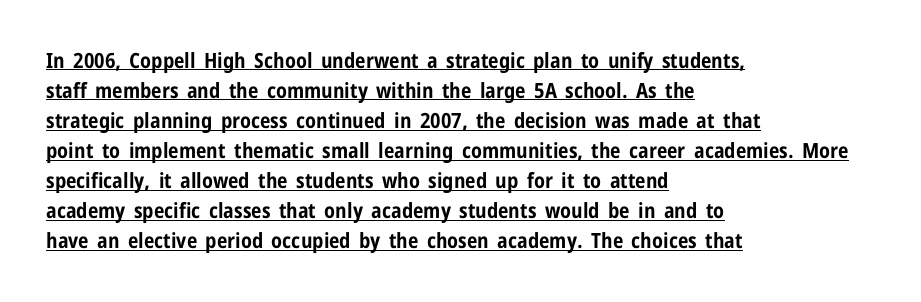
Q: Is the text bold? A: Yes.
Q: Is the text italic (slanted)? A: No, it is upright.
Q: Is the text underlined? A: Yes.
Q: How is the paragraph aligned? A: Left-aligned.
Q: Is the spacing between letters normal or unusually wide? A: Normal.
Q: Is the spacing between lines tight, normal or loose? A: Normal.
